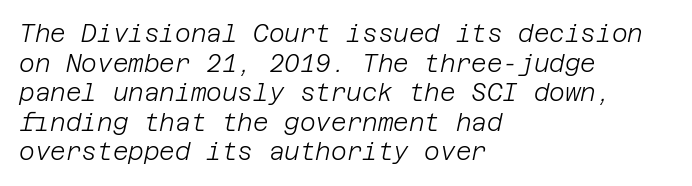
The image shows 24 px text type, italic (leaning right); set left-aligned, line spacing 1.23x, normal letter spacing, not underlined.
